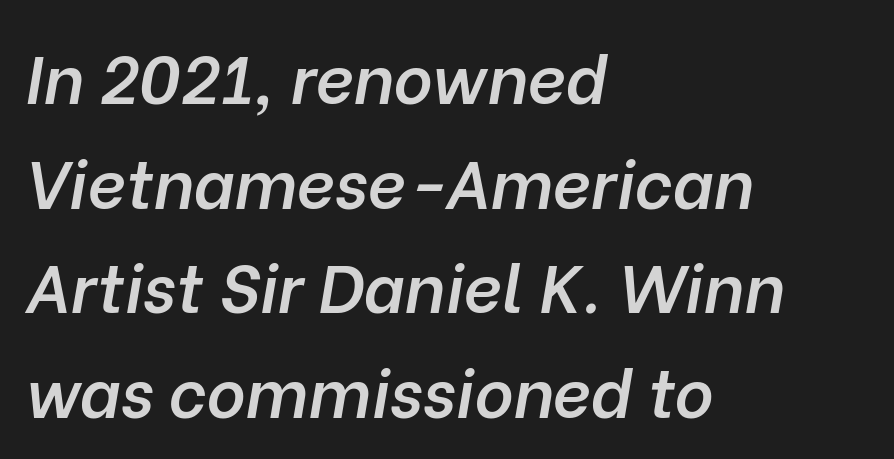
The image shows 67 px semibold type, italic (leaning right); set left-aligned, normal line spacing (1.56x), normal letter spacing, not underlined; low stroke contrast and a medium x-height.
